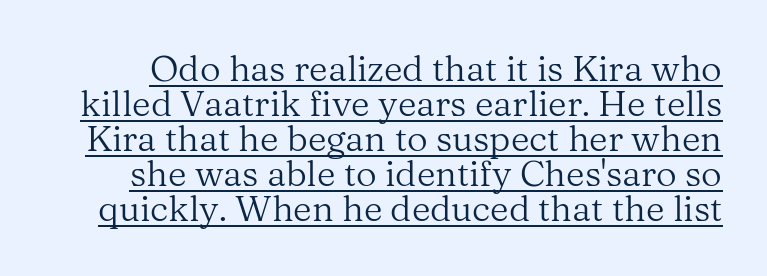
The vertical gap from one line to the next is small. The tracking reads as untouched default to a designer's eye. What kind of face is this? One with serifs. The face used here is proportionally spaced, like ordinary book or web type. Looks like someone drew a line under every word here.
